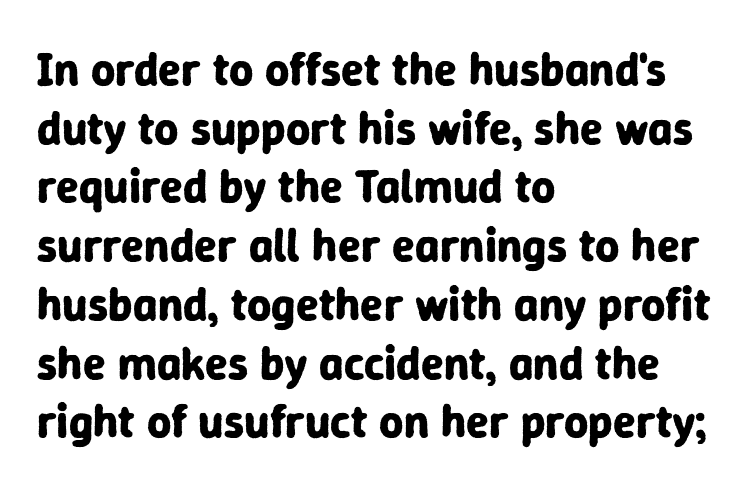
Q: Is the text bold? A: Yes.
Q: Is the text italic (slanted)? A: No, it is upright.
Q: Is the typeface a serif or a sans-serif typeface? A: Sans-serif.
Q: Is the text underlined? A: No.
Q: How is the paragraph aligned? A: Left-aligned.
Q: Is the spacing between letters normal or unusually wide? A: Normal.
Q: Is the spacing between lines tight, normal or loose? A: Normal.
Q: Width (condensed, normal, or wide)? A: Normal.
Q: Stroke contrast? A: Low.
Q: x-height? A: Medium.
Q: Monospaced? A: No.
